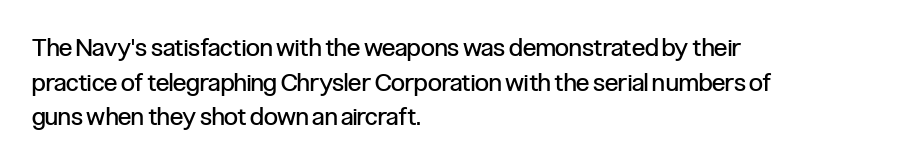
{"italic": "no", "bold": "no", "underline": "no", "align": "left", "line_spacing": "normal", "line_spacing_ratio": 1.39, "letter_spacing": "normal", "letter_spacing_em": 0.0, "glyph_px": 25}
